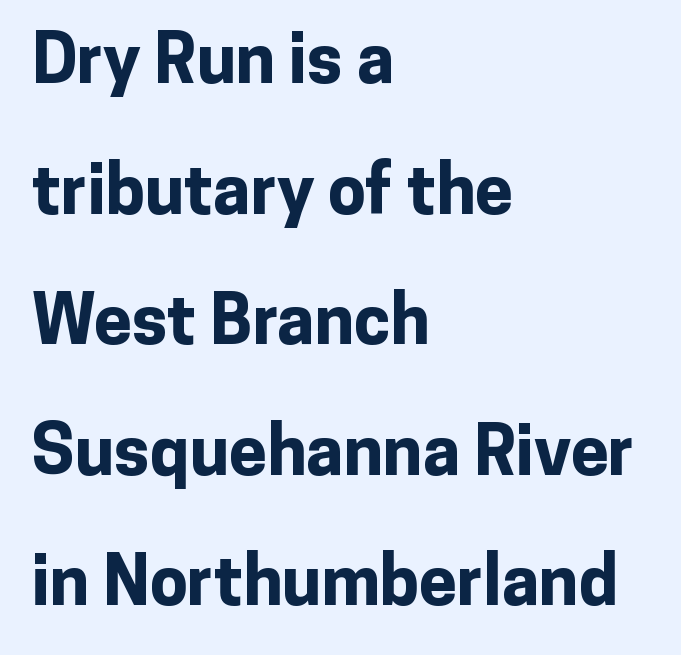
The image shows 68 px bold sans-serif type, upright; set left-aligned, loose line spacing (1.92x), normal letter spacing, not underlined; low stroke contrast and a medium x-height.
